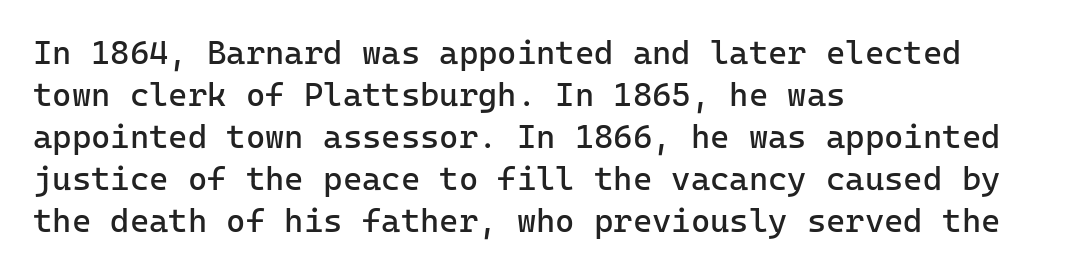
The string is rendered with underlining switched off. Horizontal alignment here is leftward, the default for most running prose. No italicization has been applied; the sample stays upright. No extra tracking has been applied to these lines. To sum up the face: it is a sans, with no serifs.
